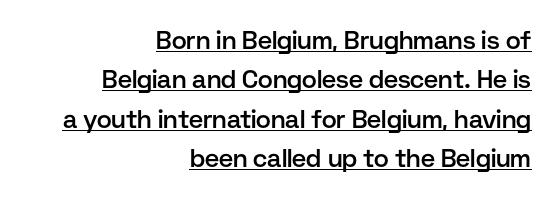
Q: Is the text bold? A: Semi-bold.
Q: Is the text italic (slanted)? A: No, it is upright.
Q: Is the text underlined? A: Yes.
Q: How is the paragraph aligned? A: Right-aligned.
Q: Is the spacing between letters normal or unusually wide? A: Normal.
Q: Is the spacing between lines tight, normal or loose? A: Normal.
